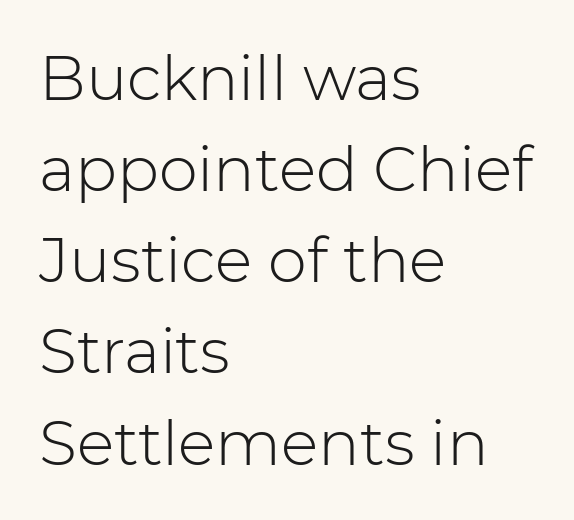
The image shows 62 px light sans-serif type, upright; set left-aligned, normal line spacing (1.47x), normal letter spacing, not underlined; low stroke contrast and a medium x-height.
